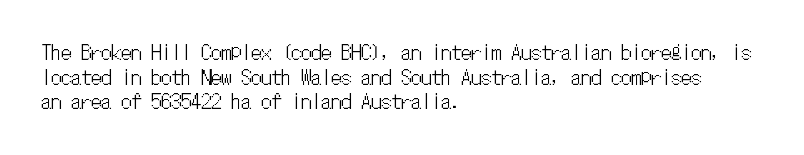
Q: Is the text italic (slanted)? A: No, it is upright.
Q: Is the text underlined? A: No.
Q: How is the paragraph aligned? A: Left-aligned.
Q: Is the spacing between letters normal or unusually wide? A: Normal.
